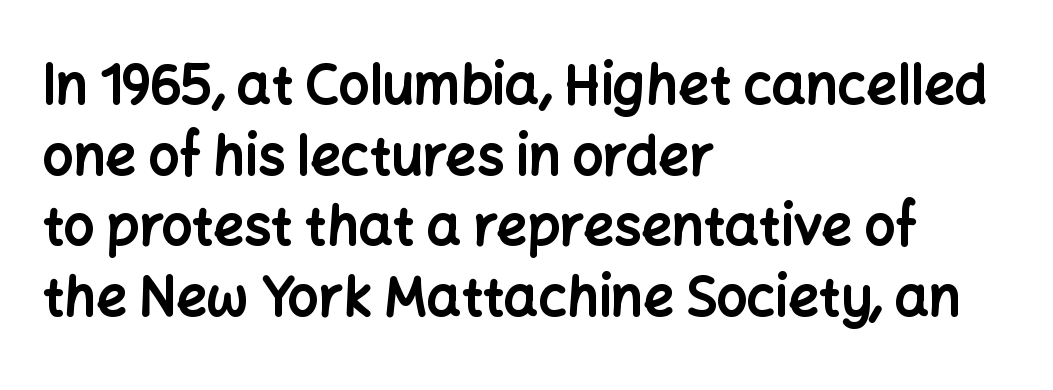
{"serif": "no", "italic": "no", "bold": "yes", "weight": "bold", "width": "normal", "stroke_contrast": "low", "x_height": "medium", "monospaced": "no", "underline": "no", "align": "left", "line_spacing": "normal", "line_spacing_ratio": 1.31, "letter_spacing": "normal", "letter_spacing_em": 0.0, "glyph_px": 54}
